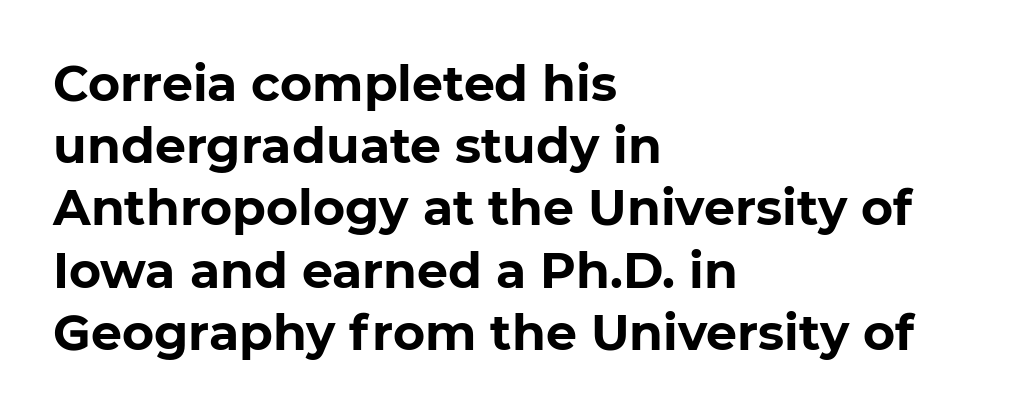
Glance below the letters and you will spot only blank space. The rendering uses natural spacing where letterforms have individual widths. The glyphs in this specimen are sans serif. A student would call this left alignment; a typographer would say flush left, rag right. Weight check: bold — yes, fully. Observe the ordinary spacing: letters are neighbours, not strangers.
